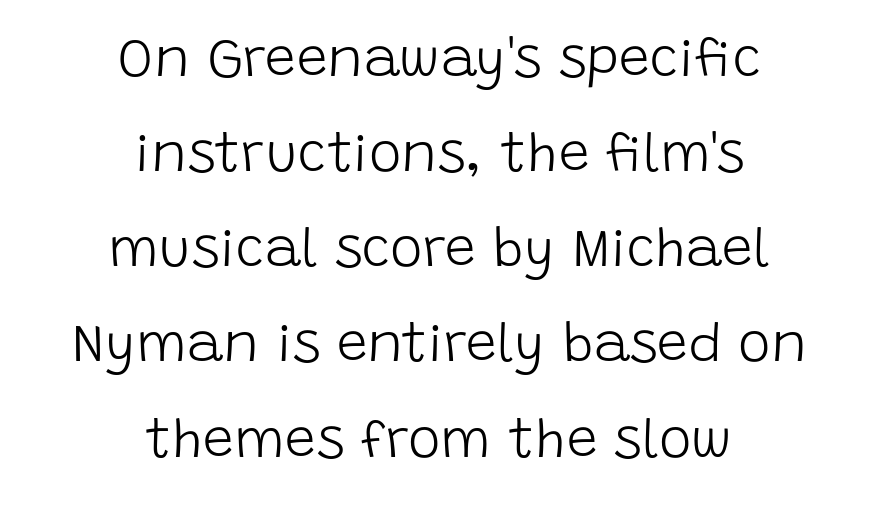
The image shows 55 px light sans-serif type, upright; set centered, line spacing 1.73x, normal letter spacing, not underlined; low stroke contrast and a large x-height.
